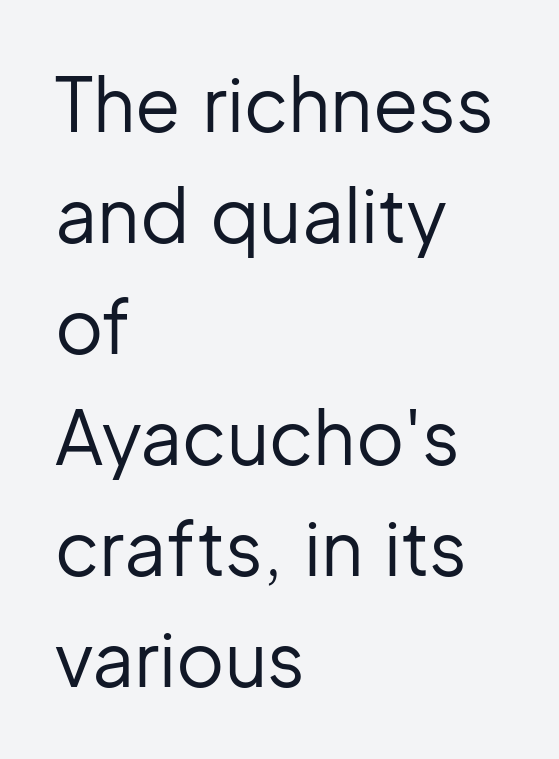
Q: Is the text bold? A: No.
Q: Is the text italic (slanted)? A: No, it is upright.
Q: Is the typeface a serif or a sans-serif typeface? A: Sans-serif.
Q: Is the text underlined? A: No.
Q: How is the paragraph aligned? A: Left-aligned.
Q: Is the spacing between letters normal or unusually wide? A: Normal.
Q: Is the spacing between lines tight, normal or loose? A: Normal.
Q: Width (condensed, normal, or wide)? A: Normal.
Q: Stroke contrast? A: Low.
Q: x-height? A: Medium.
Q: Monospaced? A: No.
